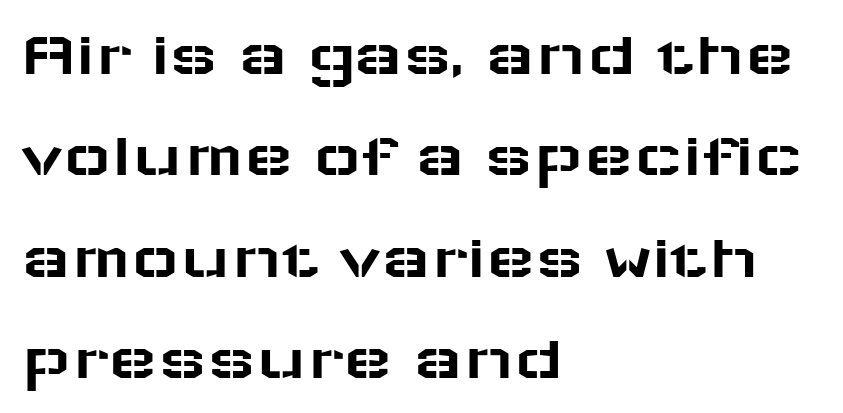
Q: Is the text italic (slanted)? A: No, it is upright.
Q: Is the typeface a serif or a sans-serif typeface? A: Sans-serif.
Q: Is the text underlined? A: No.
Q: How is the paragraph aligned? A: Left-aligned.
Q: Is the spacing between letters normal or unusually wide? A: Normal.
Q: Is the spacing between lines tight, normal or loose? A: Normal.
Q: Width (condensed, normal, or wide)? A: Wide.
Q: Stroke contrast? A: Low.
Q: x-height? A: Medium.
Q: Monospaced? A: No.
